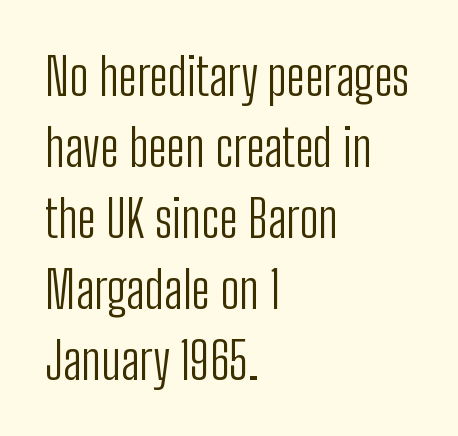
{"serif": "no", "italic": "no", "bold": "no", "weight": "light", "width": "condensed", "stroke_contrast": "low", "x_height": "medium", "monospaced": "no", "underline": "no", "align": "left", "line_spacing": "normal", "line_spacing_ratio": 1.39, "letter_spacing": "normal", "letter_spacing_em": 0.0, "glyph_px": 51}
